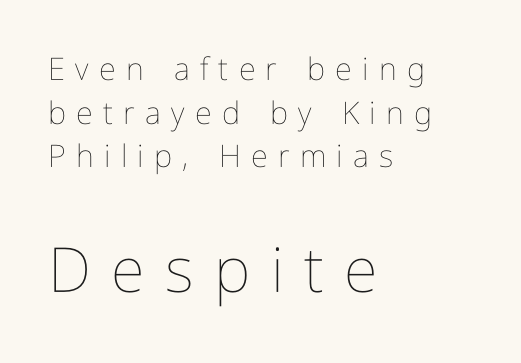
The rendering uses natural spacing where letterforms have individual widths. Of the two passages, the one underneath uses the larger point size. Descender tails drop into unmarked territory. Rows of type keep a routine distance in the vertical direction.
